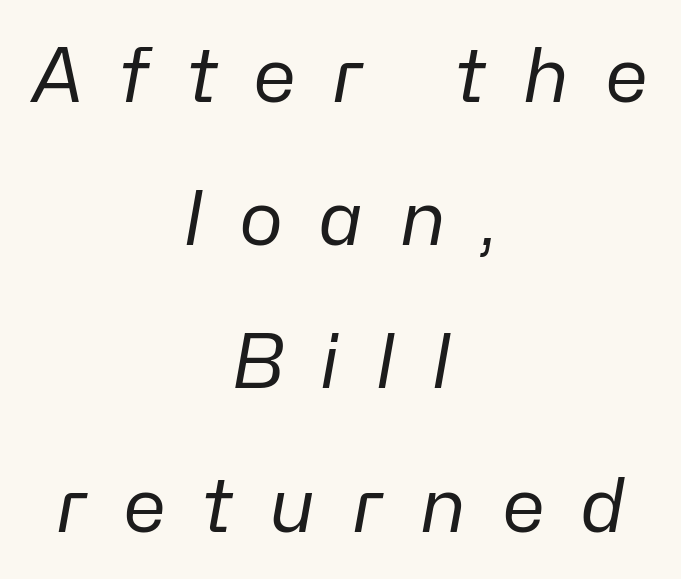
The image shows 75 px regular-weight type, italic (leaning right); set centered, loose line spacing (1.91x), unusually wide letter spacing (+0.47 em), not underlined; low stroke contrast and a medium x-height.
